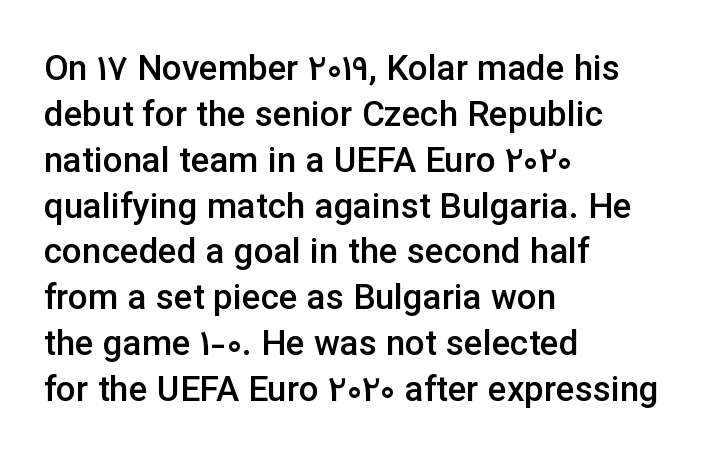
{"serif": "no", "italic": "no", "bold": "semi", "weight": "semibold", "width": "normal", "stroke_contrast": "low", "x_height": "medium", "monospaced": "no", "underline": "no", "align": "left", "line_spacing": "normal", "line_spacing_ratio": 1.31, "letter_spacing": "normal", "letter_spacing_em": 0.0, "glyph_px": 35}
